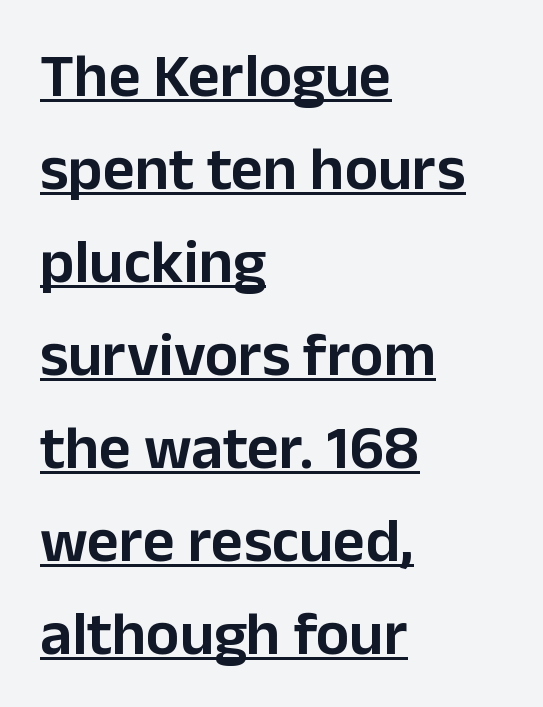
The image shows 62 px sans-serif type, upright; set left-aligned, normal line spacing (1.5x), normal letter spacing, underlined; low stroke contrast and a medium x-height.
